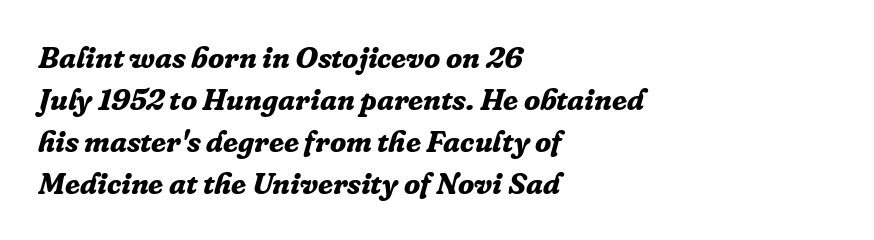
Q: Is the text bold? A: Yes.
Q: Is the text italic (slanted)? A: Yes, it leans right by about 16 degrees.
Q: Is the typeface a serif or a sans-serif typeface? A: Serif.
Q: Is the text underlined? A: No.
Q: How is the paragraph aligned? A: Left-aligned.
Q: Is the spacing between letters normal or unusually wide? A: Normal.
Q: Is the spacing between lines tight, normal or loose? A: Normal.
Q: Width (condensed, normal, or wide)? A: Normal.
Q: Stroke contrast? A: Low.
Q: x-height? A: Medium.
Q: Monospaced? A: No.
